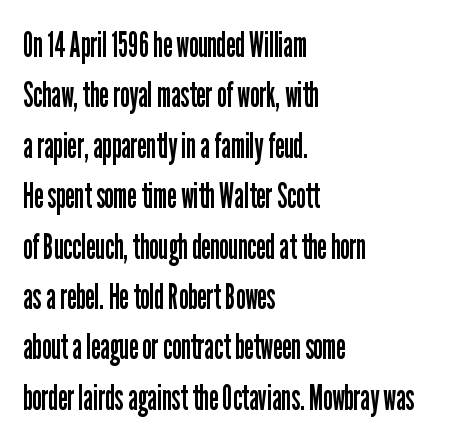
{"serif": "no", "italic": "no", "bold": "no", "weight": "regular", "width": "condensed", "stroke_contrast": "low", "x_height": "medium", "monospaced": "no", "underline": "no", "align": "left", "line_spacing": "normal", "line_spacing_ratio": 1.44, "letter_spacing": "normal", "letter_spacing_em": 0.0, "glyph_px": 35}
